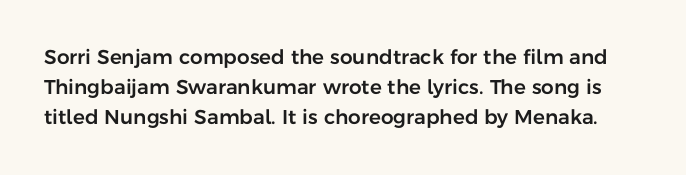
The image shows 20 px text type, upright; set normal line spacing (1.51x), normal letter spacing, not underlined.
